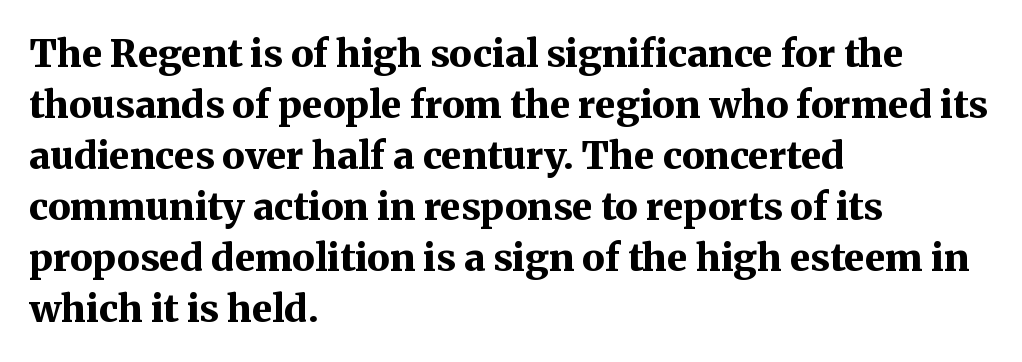
Q: Is the text bold? A: Yes.
Q: Is the text italic (slanted)? A: No, it is upright.
Q: Is the typeface a serif or a sans-serif typeface? A: Serif.
Q: Is the text underlined? A: No.
Q: How is the paragraph aligned? A: Left-aligned.
Q: Is the spacing between letters normal or unusually wide? A: Normal.
Q: Is the spacing between lines tight, normal or loose? A: Normal.
Q: Width (condensed, normal, or wide)? A: Normal.
Q: Stroke contrast? A: Medium.
Q: x-height? A: Medium.
Q: Monospaced? A: No.
